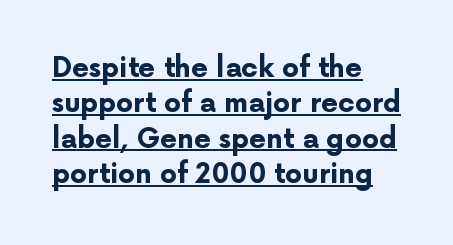
Q: Is the text bold? A: Yes.
Q: Is the text italic (slanted)? A: No, it is upright.
Q: Is the text underlined? A: Yes.
Q: How is the paragraph aligned? A: Left-aligned.
Q: Is the spacing between letters normal or unusually wide? A: Normal.
Q: Is the spacing between lines tight, normal or loose? A: Normal.
